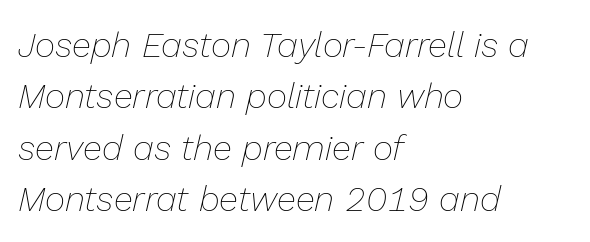
Q: Is the text bold? A: No.
Q: Is the text italic (slanted)? A: Yes, it leans right by about 13 degrees.
Q: Is the text underlined? A: No.
Q: How is the paragraph aligned? A: Left-aligned.
Q: Is the spacing between letters normal or unusually wide? A: Normal.
Q: Is the spacing between lines tight, normal or loose? A: Normal.
Q: Width (condensed, normal, or wide)? A: Normal.
Q: Stroke contrast? A: Low.
Q: x-height? A: Medium.
Q: Monospaced? A: No.
